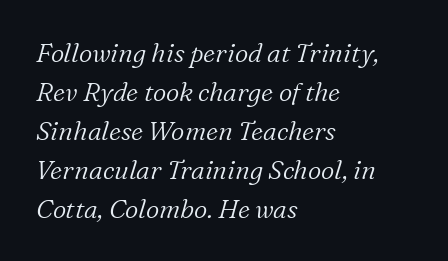
The image shows 26 px text type, italic (leaning right); set left-aligned, normal line spacing (1.5x), normal letter spacing, not underlined.
